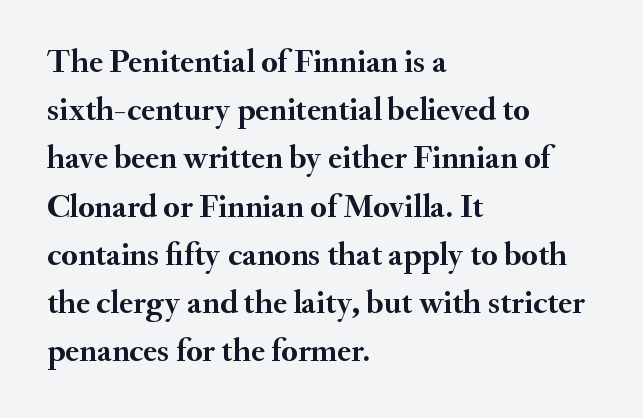
{"serif": "yes", "italic": "no", "bold": "yes", "weight": "semibold", "width": "normal", "stroke_contrast": "medium", "x_height": "small", "monospaced": "no", "underline": "no", "align": "left", "line_spacing": "normal", "line_spacing_ratio": 1.46, "letter_spacing": "normal", "letter_spacing_em": 0.0, "glyph_px": 33}
